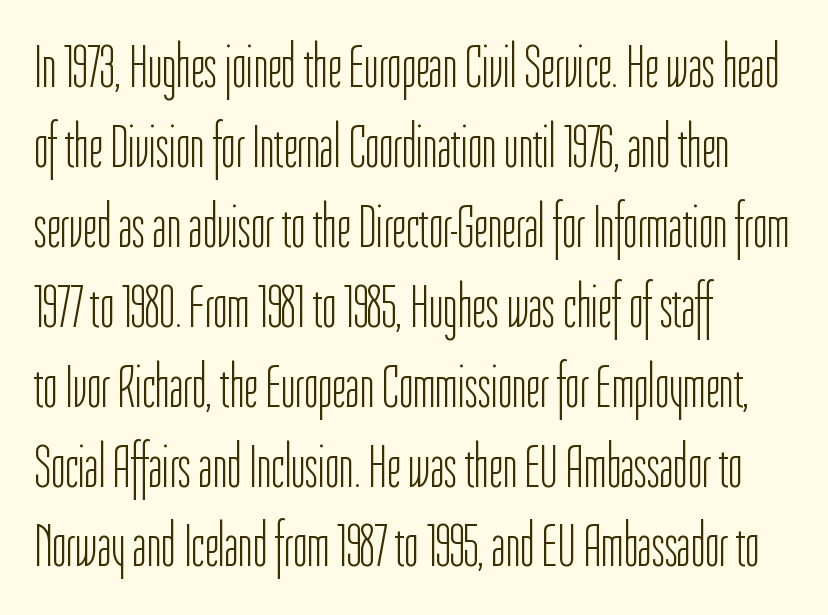
Q: Is the text bold? A: No.
Q: Is the text italic (slanted)? A: No, it is upright.
Q: Is the typeface a serif or a sans-serif typeface? A: Sans-serif.
Q: Is the text underlined? A: No.
Q: How is the paragraph aligned? A: Left-aligned.
Q: Is the spacing between letters normal or unusually wide? A: Normal.
Q: Is the spacing between lines tight, normal or loose? A: Normal.
Q: Width (condensed, normal, or wide)? A: Condensed.
Q: Stroke contrast? A: Low.
Q: x-height? A: Medium.
Q: Monospaced? A: No.
